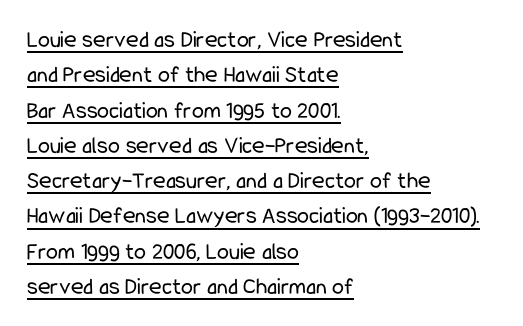
{"italic": "no", "bold": "no", "underline": "yes", "align": "left", "line_spacing": "normal", "line_spacing_ratio": 1.47, "letter_spacing": "normal", "letter_spacing_em": 0.0, "glyph_px": 24}
